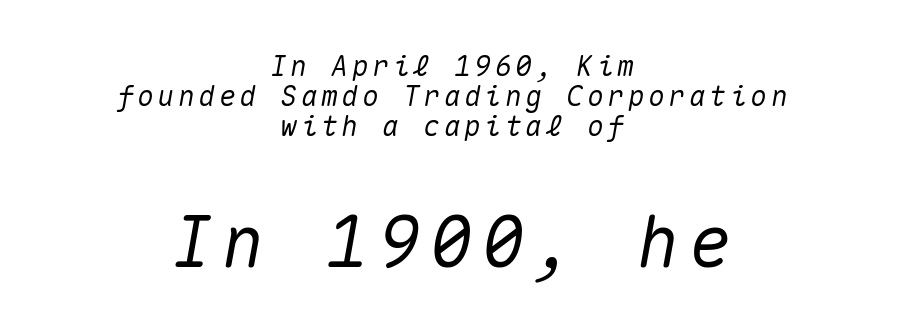
{"italic": "yes", "lean": "right", "slant_degrees": 10, "width": "normal", "stroke_contrast": "medium", "x_height": "medium", "monospaced": "yes", "underline": "no", "align": "center", "line_spacing": "tight", "line_spacing_ratio": 1.07, "larger_block": "second", "size_ratio": 2.54, "glyph_px": 71}
